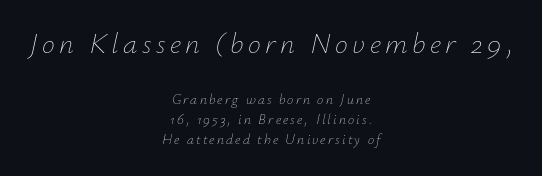
{"italic": "yes", "lean": "right", "slant_degrees": 12, "bold": "no", "weight": "thin", "width": "normal", "stroke_contrast": "low", "x_height": "small", "monospaced": "no", "underline": "no", "align": "center", "line_spacing": "normal", "line_spacing_ratio": 1.44, "larger_block": "first", "size_ratio": 2.07, "glyph_px": 29}
